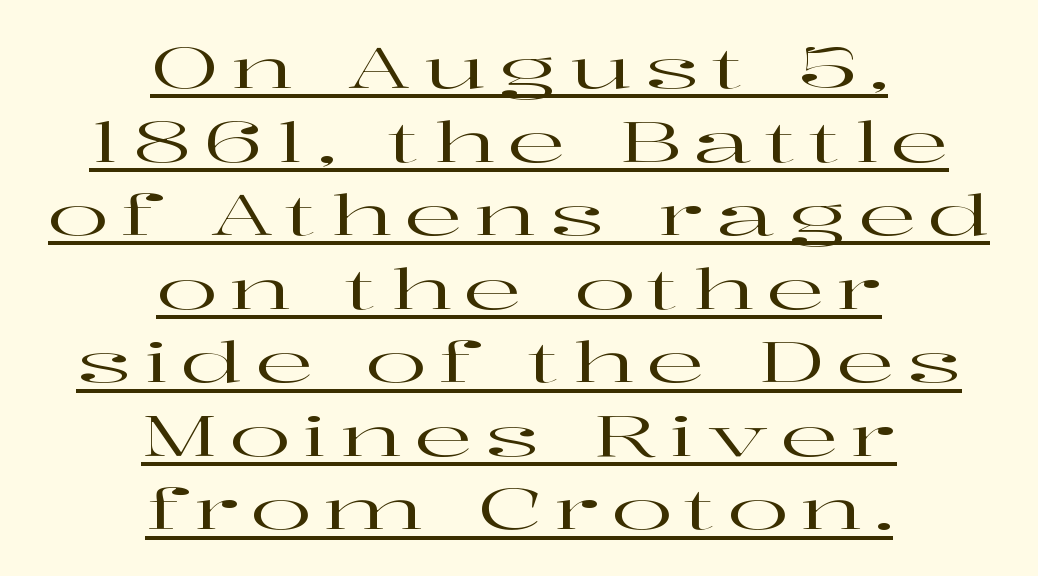
The image shows 57 px wide serif type, upright; set centered, normal line spacing (1.29x), unusually wide letter spacing (+0.21 em), underlined; high stroke contrast and a medium x-height.
